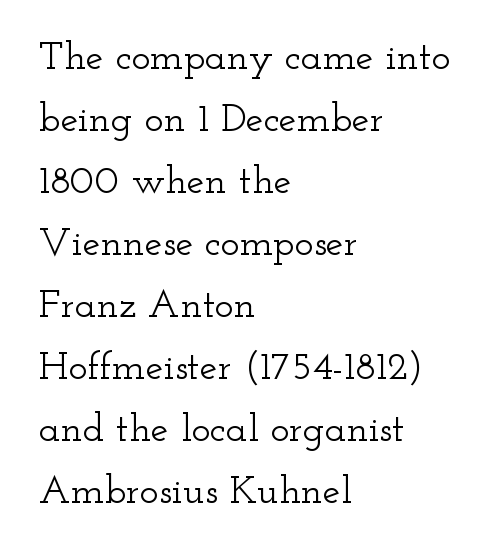
The image shows 40 px wide serif type, upright; set left-aligned, normal line spacing (1.55x), normal letter spacing, not underlined; low stroke contrast and a small x-height.
